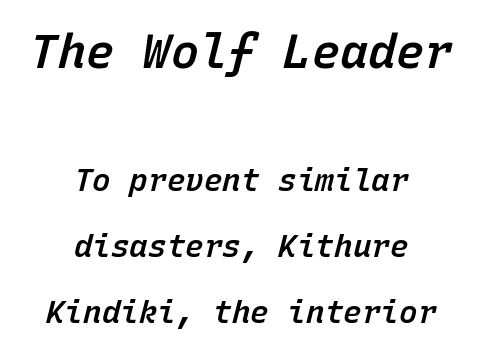
Tall strokes in this sample are angled rather than plumb. Caption: standard tracking, unaltered. The letters march in equal steps, a hallmark of fixed-pitch type. In CSS terms this would be text-align: center. Vertical spacing — loose. The glyphs are unaccompanied by any horizontal stroke below them.
